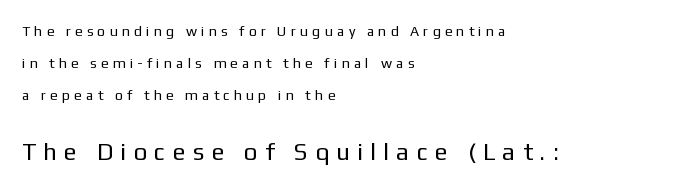
These two chunks differ in scale, with the bottom chunk taking the larger measure. Interline gaps are noticeably wide in this sample. The lines in this sample share a left origin and differ only in where they stop. Nothing heavy about these letters — not bold at all. The lettering stays uniformly vertical, giving the passage a roman look.
